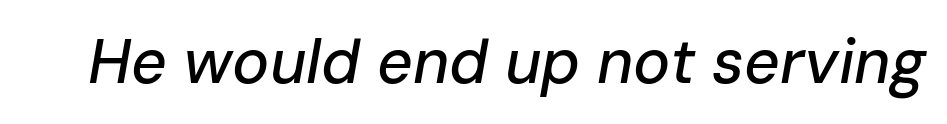
The image shows 62 px text type, italic (leaning right); set normal letter spacing, not underlined; low stroke contrast and a medium x-height.
